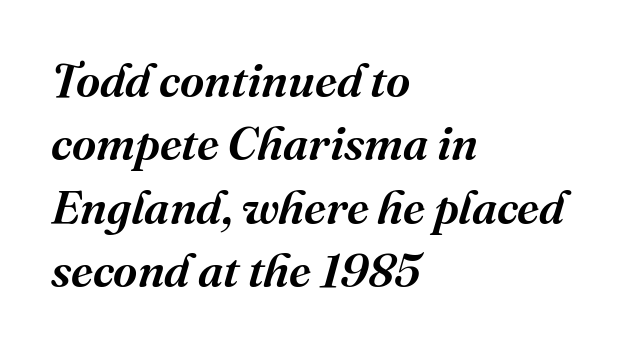
{"serif": "yes", "italic": "yes", "lean": "right", "slant_degrees": 16, "width": "normal", "stroke_contrast": "medium", "x_height": "medium", "monospaced": "no", "underline": "no", "align": "left", "line_spacing": "normal", "line_spacing_ratio": 1.35, "letter_spacing": "normal", "letter_spacing_em": 0.0, "glyph_px": 47}
